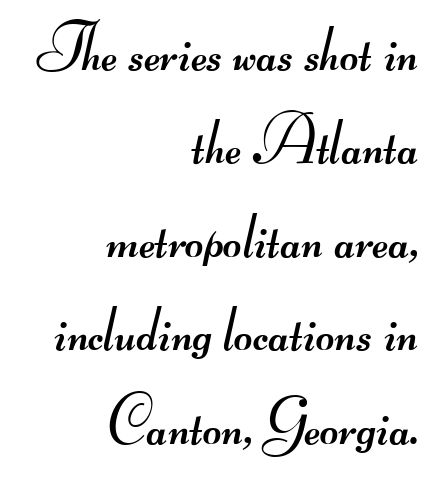
A typesetter would call this zero additional tracking. A flush-right, rag-left setting is used for this passage. Words float on clear page, feet unadorned. Is this a fixed-width face? No — the glyphs have proportional, varying widths. The typeface has the unassuming heft of standard copy or less.
